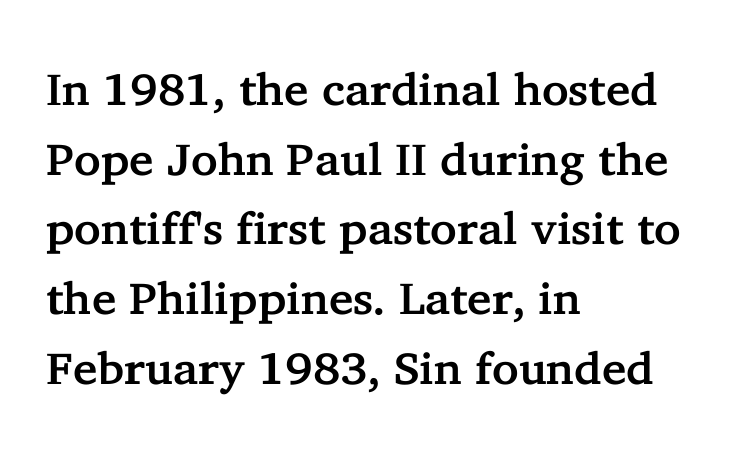
Rendered with straight, roman letterforms. Do the characters align in a grid? No, the font is proportional. Horizontal bands of white between lines are of average thickness. Caption: multi-line text, flush left, ragged right.
